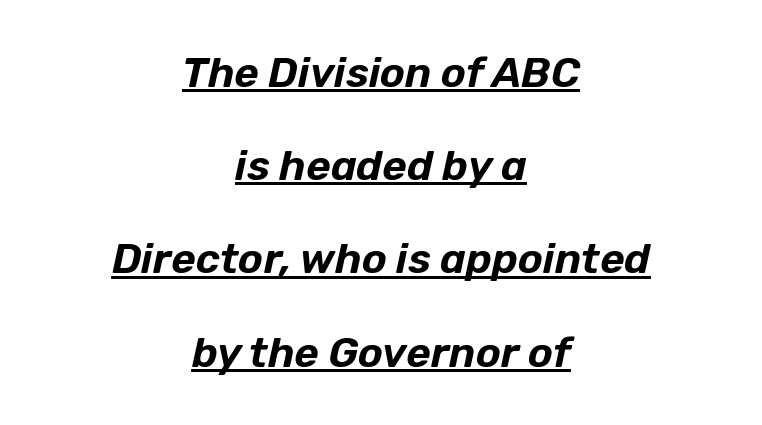
The specimen includes a rule beneath the text block's lines. Every character sits at an angle, as italics do. These lines are centered, leaving both edges ragged. Proportional: the letters do not fall into vertical columns. The leading is generous, giving the passage an open texture. The tracking reads as untouched default to a designer's eye.
